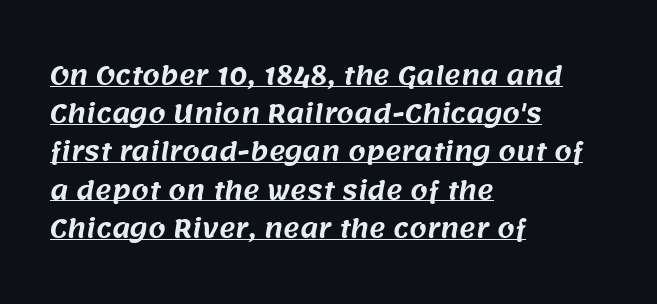
Students, observe the line beneath the letters — that is underlining. Compared with a centered layout, this one pins lines to the left instead. Look at the tracking — it's just the regular setting, nothing added. Successive baselines arrive at the customary interval.
